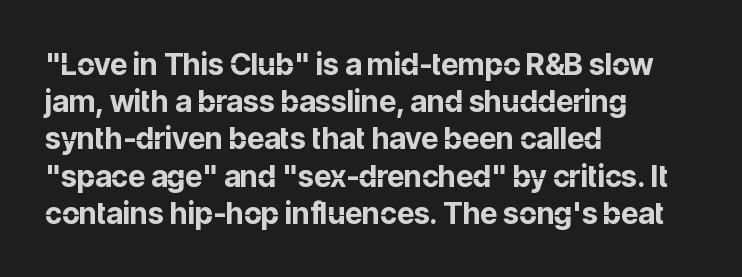
{"serif": "no", "italic": "no", "bold": "yes", "weight": "bold", "width": "normal", "stroke_contrast": "low", "x_height": "medium", "monospaced": "no", "underline": "no", "align": "left", "line_spacing_ratio": 1.24, "letter_spacing": "normal", "letter_spacing_em": 0.0, "glyph_px": 30}
